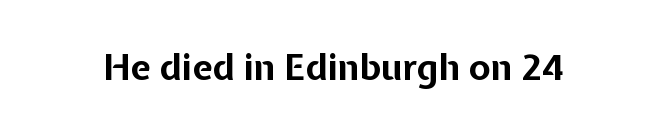
{"serif": "no", "italic": "no", "bold": "yes", "weight": "bold", "width": "normal", "stroke_contrast": "low", "x_height": "medium", "monospaced": "no", "underline": "no", "letter_spacing": "normal", "letter_spacing_em": 0.0, "glyph_px": 36}
